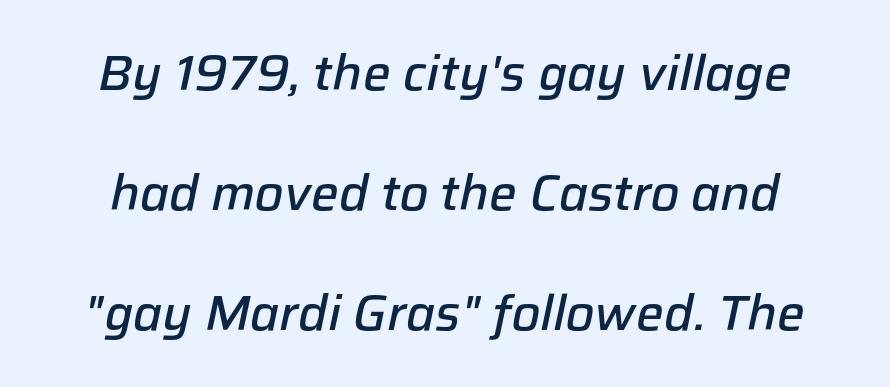
{"italic": "yes", "lean": "right", "slant_degrees": 12, "bold": "semi", "weight": "semibold", "width": "normal", "stroke_contrast": "low", "x_height": "medium", "monospaced": "no", "underline": "no", "align": "center", "line_spacing": "loose", "line_spacing_ratio": 2.45, "letter_spacing": "normal", "letter_spacing_em": 0.0, "glyph_px": 49}
